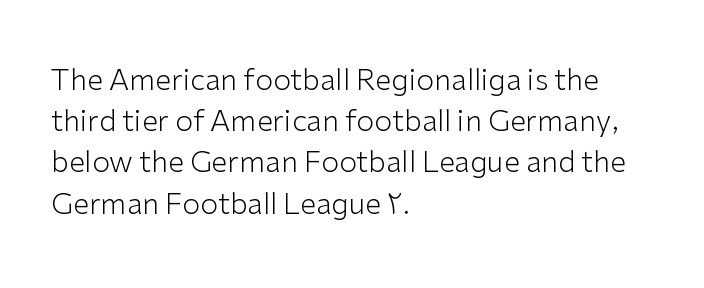
The image shows 29 px light sans-serif type, upright; set left-aligned, normal line spacing (1.42x), normal letter spacing, not underlined; low stroke contrast and a medium x-height.
